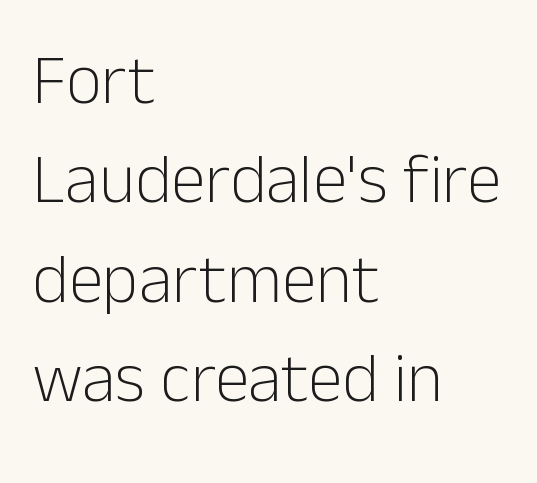
{"serif": "no", "italic": "no", "bold": "no", "weight": "light", "width": "normal", "stroke_contrast": "low", "x_height": "medium", "monospaced": "no", "underline": "no", "align": "left", "line_spacing": "normal", "line_spacing_ratio": 1.42, "letter_spacing": "normal", "letter_spacing_em": 0.0, "glyph_px": 70}
